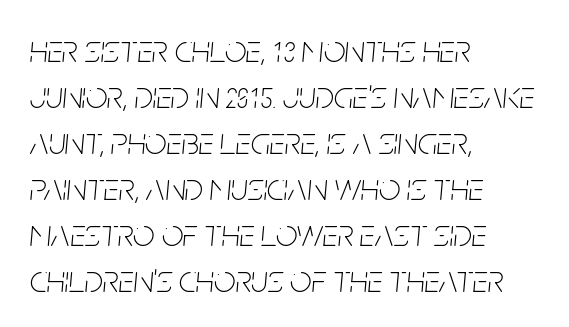
This rendering uses left alignment, leaving the right contour irregular. Every character sits at an angle, as italics do. Weight: regular or lighter. The specimen omits any rule beneath the text block's lines. Varying glyph widths throughout — classic text-font behaviour. The passage shown has conventional tracking throughout.
